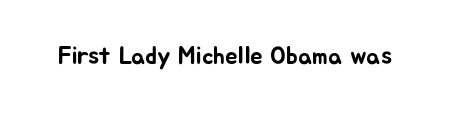
{"italic": "no", "underline": "no", "letter_spacing": "normal", "letter_spacing_em": 0.0, "glyph_px": 25}
